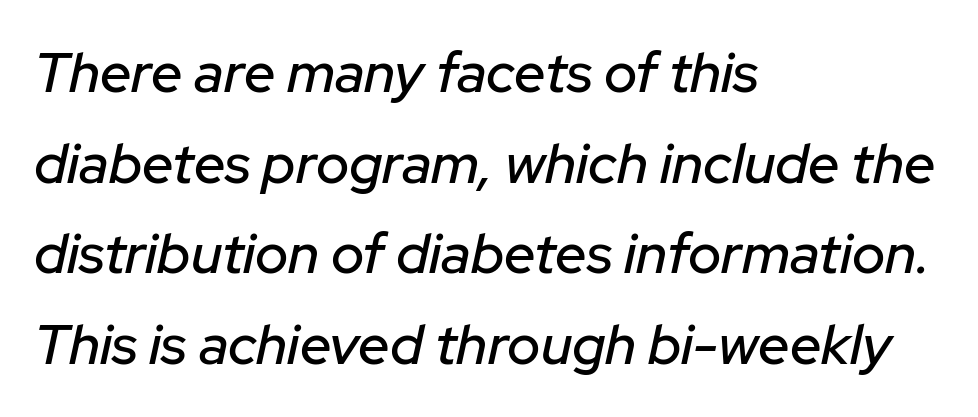
Q: Is the text italic (slanted)? A: Yes, it leans right by about 12 degrees.
Q: Is the text underlined? A: No.
Q: How is the paragraph aligned? A: Left-aligned.
Q: Is the spacing between letters normal or unusually wide? A: Normal.
Q: Is the spacing between lines tight, normal or loose? A: Normal.
Q: Width (condensed, normal, or wide)? A: Normal.
Q: Stroke contrast? A: Low.
Q: x-height? A: Medium.
Q: Monospaced? A: No.
